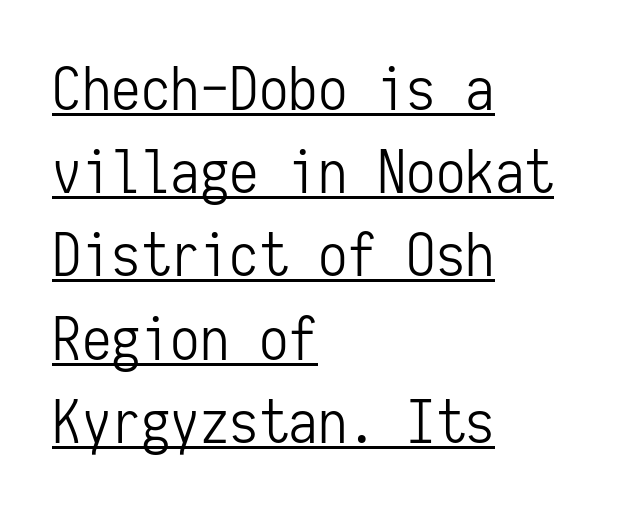
{"serif": "no", "italic": "no", "bold": "no", "weight": "light", "width": "condensed", "stroke_contrast": "low", "x_height": "medium", "monospaced": "yes", "underline": "yes", "align": "left", "line_spacing": "normal", "line_spacing_ratio": 1.41, "letter_spacing": "normal", "letter_spacing_em": 0.0, "glyph_px": 59}
